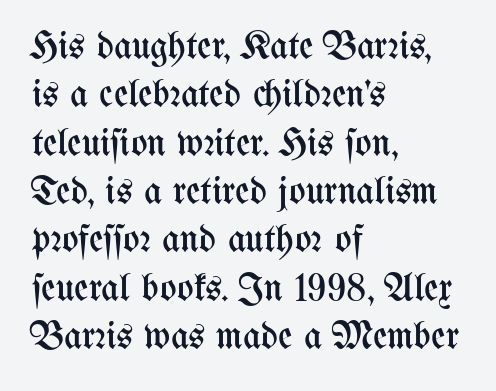
{"italic": "no", "bold": "no", "weight": "regular", "width": "condensed", "stroke_contrast": "medium", "x_height": "medium", "monospaced": "no", "underline": "no", "align": "left", "line_spacing_ratio": 1.24, "letter_spacing": "normal", "letter_spacing_em": 0.0, "glyph_px": 39}
